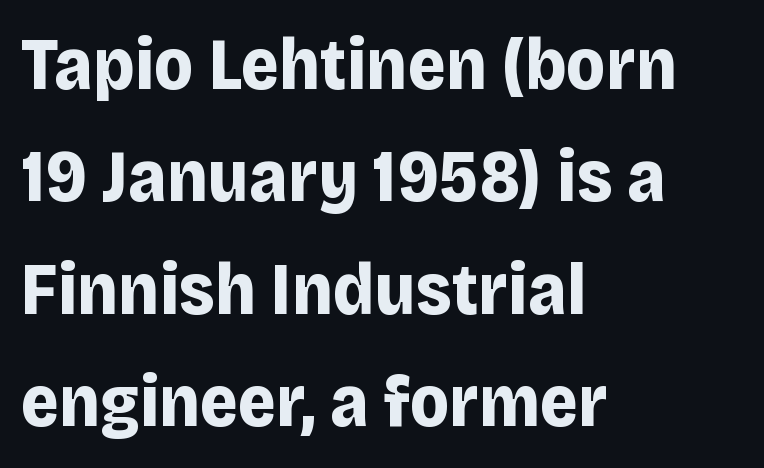
{"serif": "no", "italic": "no", "bold": "yes", "weight": "bold", "width": "normal", "stroke_contrast": "low", "x_height": "large", "monospaced": "no", "underline": "no", "align": "left", "line_spacing": "normal", "line_spacing_ratio": 1.54, "letter_spacing": "normal", "letter_spacing_em": 0.0, "glyph_px": 73}
